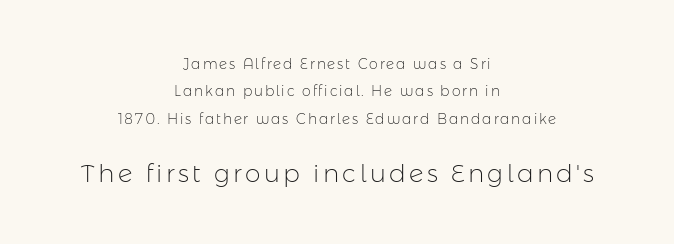
The image shows 25 px text type, upright; set centered, loose line spacing (1.95x), not underlined; the second (bottom) block is 1.79x larger.
